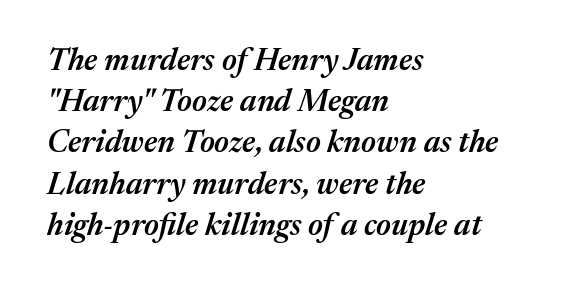
{"italic": "yes", "lean": "right", "slant_degrees": 17, "bold": "semi", "weight": "semibold", "width": "normal", "stroke_contrast": "medium", "x_height": "medium", "monospaced": "no", "underline": "no", "align": "left", "line_spacing": "normal", "line_spacing_ratio": 1.33, "letter_spacing": "normal", "letter_spacing_em": 0.0, "glyph_px": 31}
